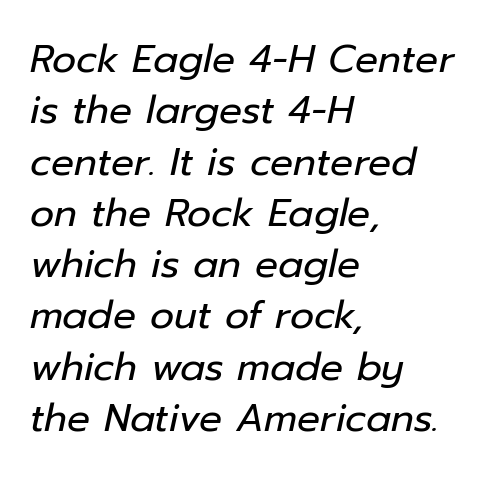
The axis of the letterforms is tilted away from vertical. Default kerning and tracking; the words read as compact shapes. Horizontal alignment here is leftward, the default for most running prose. The passage shown is not bold in any degree. Beneath every word, the page is bare. This sample has the flowing, uneven cadence of proportional lettering.
